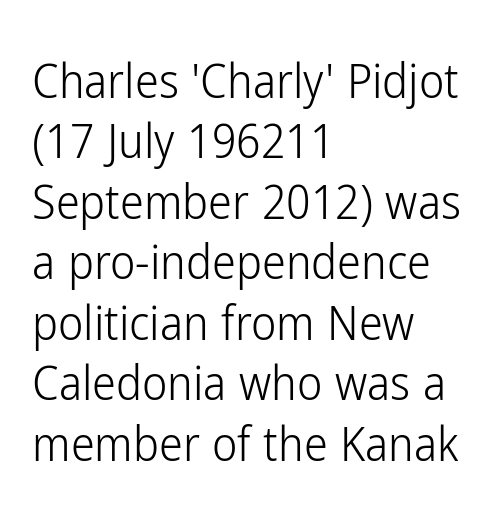
Nothing unusual about the tracking: characters are spaced as the font intends. Line starts are locked; line ends wander. No italicization has been applied; the sample stays upright. The lines sit at an ordinary, default distance from one another. The face used here is proportionally spaced, like ordinary book or web type. Decoration check: the copy has no underline.
